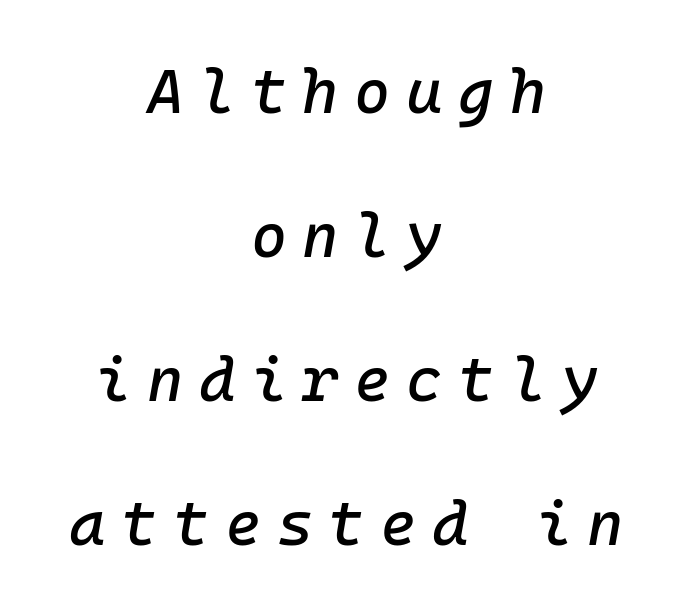
{"italic": "yes", "lean": "right", "slant_degrees": 10, "width": "normal", "stroke_contrast": "low", "x_height": "medium", "underline": "no", "align": "center", "line_spacing": "loose", "line_spacing_ratio": 2.32, "letter_spacing": "wide", "letter_spacing_em": 0.25, "glyph_px": 62}
